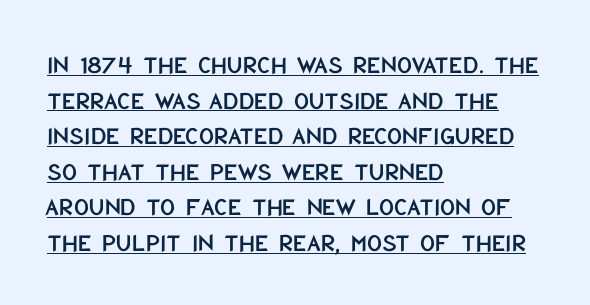
These characters rest on top of a visible drawn line. Summary of vertical rhythm: regular, with standard interline spacing. A classic flush-left, rag-right setting is used for this passage. The typography opts for an upright posture over an oblique one. You could call the tracking neutral — neither tight nor loose.
